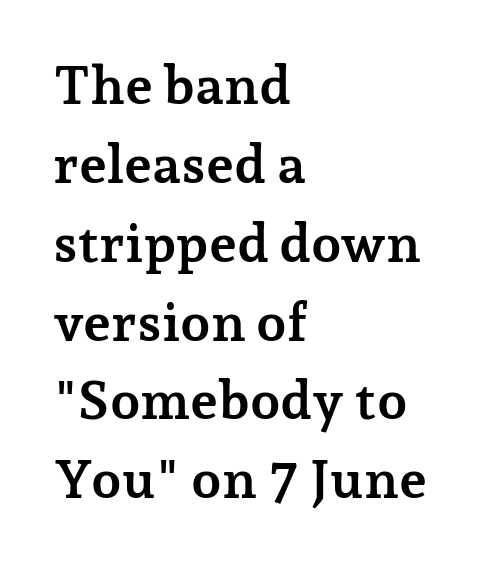
Q: Is the text bold? A: Yes.
Q: Is the text italic (slanted)? A: No, it is upright.
Q: Is the typeface a serif or a sans-serif typeface? A: Serif.
Q: Is the text underlined? A: No.
Q: How is the paragraph aligned? A: Left-aligned.
Q: Is the spacing between letters normal or unusually wide? A: Normal.
Q: Is the spacing between lines tight, normal or loose? A: Normal.
Q: Width (condensed, normal, or wide)? A: Normal.
Q: Stroke contrast? A: Low.
Q: x-height? A: Medium.
Q: Monospaced? A: No.
